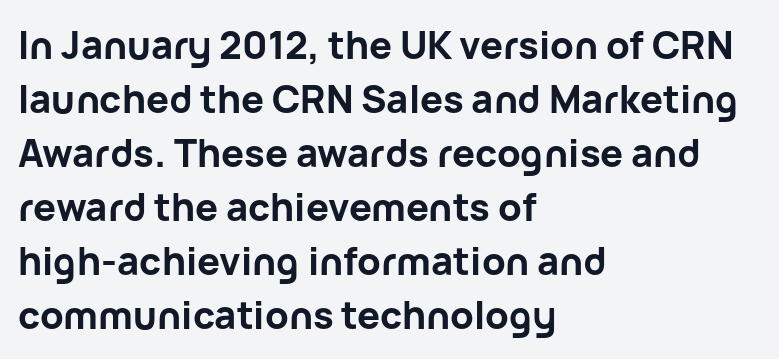
Italic? Not at all — the glyphs are vertical. Here the glyphs are tracked normally, forming tight word shapes. Is this a sans? Yes — the strokes have no serifs. Decoration check: the copy has no underline. The rendering anchors every line to the left-hand side. Proportional: the letters do not fall into vertical columns.
